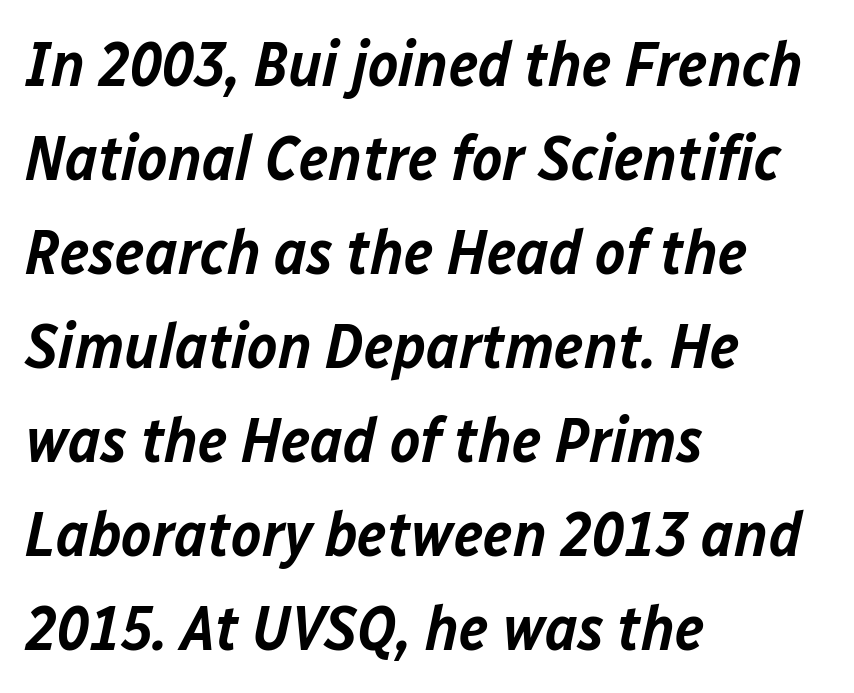
Q: Is the text bold? A: Semi-bold.
Q: Is the text italic (slanted)? A: Yes, it leans right by about 12 degrees.
Q: Is the text underlined? A: No.
Q: How is the paragraph aligned? A: Left-aligned.
Q: Is the spacing between letters normal or unusually wide? A: Normal.
Q: Is the spacing between lines tight, normal or loose? A: Normal.
Q: Width (condensed, normal, or wide)? A: Normal.
Q: Stroke contrast? A: Low.
Q: x-height? A: Medium.
Q: Monospaced? A: No.
